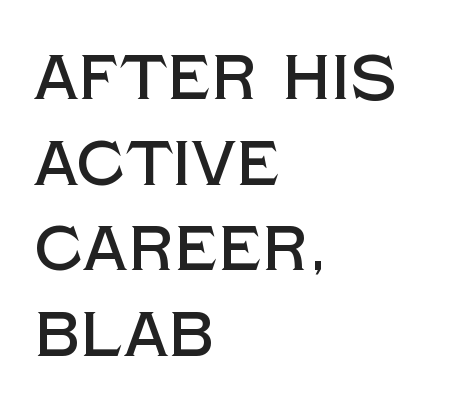
{"serif": "no", "italic": "no", "width": "normal", "x_height": "large", "monospaced": "no", "underline": "no", "align": "left", "line_spacing": "normal", "line_spacing_ratio": 1.36, "letter_spacing": "normal", "letter_spacing_em": 0.0, "glyph_px": 63}
